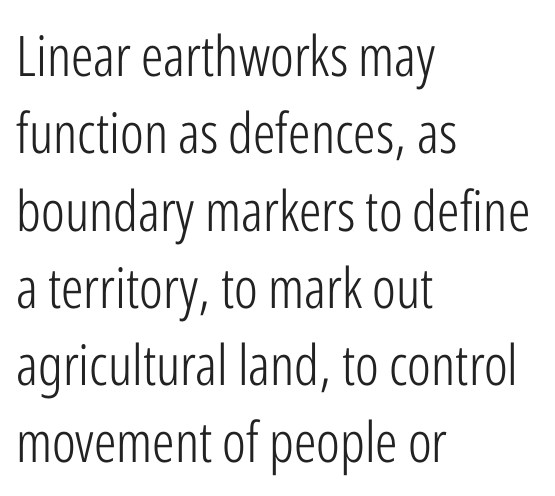
Classification — sans serif. Varying glyph widths throughout — classic text-font behaviour. This is roman type, the default non-slanted kind. No extra ink here — the face is not bold. If you measured baseline to baseline, you'd find a middling distance.
